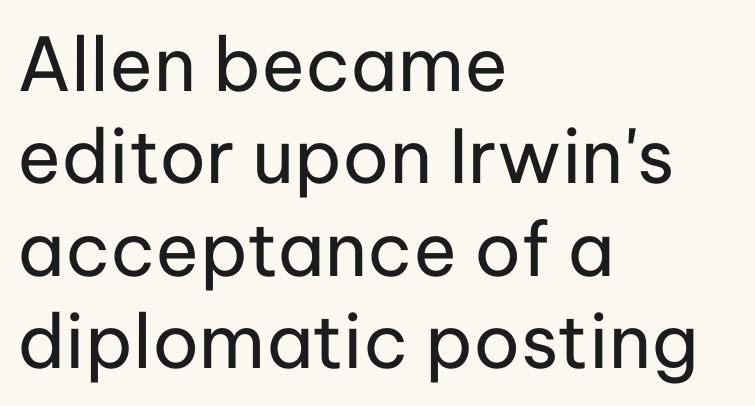
The image shows 74 px regular-weight sans-serif type, upright; set left-aligned, normal line spacing (1.25x), normal letter spacing, not underlined; low stroke contrast and a medium x-height.
